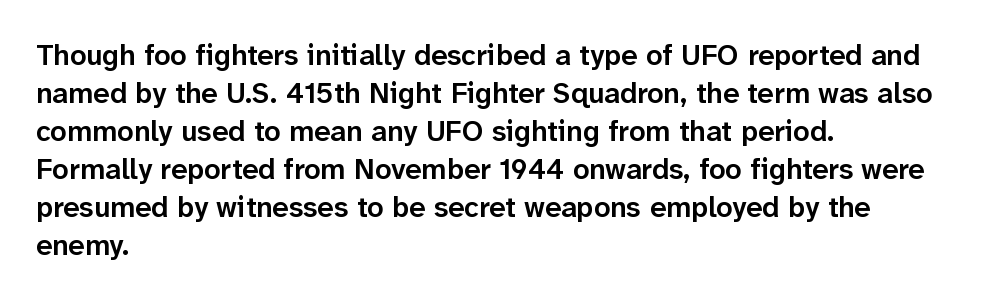
The image shows 29 px semibold sans-serif type, upright; set left-aligned, normal line spacing (1.31x), normal letter spacing, not underlined; low stroke contrast and a medium x-height.
